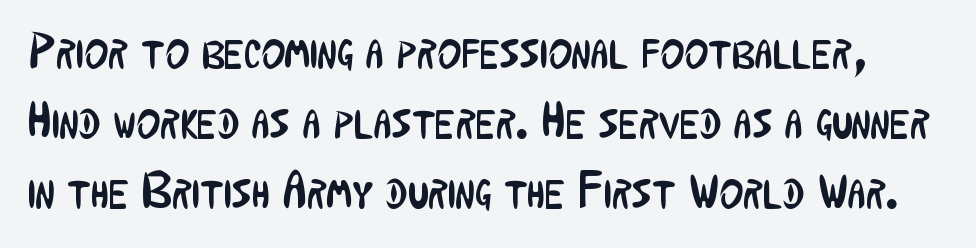
{"serif": "no", "italic": "no", "bold": "no", "weight": "regular", "width": "condensed", "stroke_contrast": "low", "x_height": "medium", "monospaced": "no", "underline": "no", "line_spacing": "normal", "line_spacing_ratio": 1.37, "letter_spacing": "normal", "letter_spacing_em": 0.0, "glyph_px": 51}
